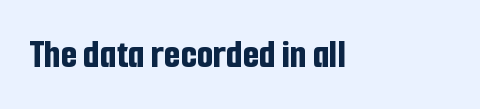
The image shows 42 px bold, condensed sans-serif type, upright; set normal letter spacing, not underlined; low stroke contrast and a medium x-height.
